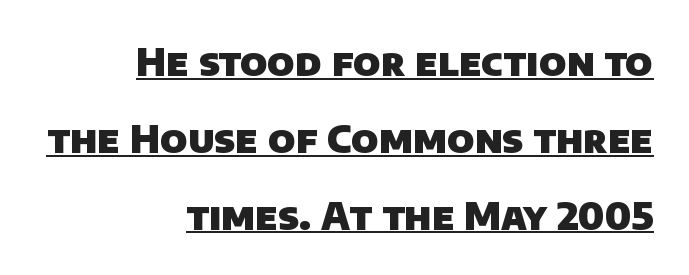
The image shows 38 px heavy sans-serif type; set right-aligned, loose line spacing (2.02x), normal letter spacing, underlined; low stroke contrast and a large x-height.
